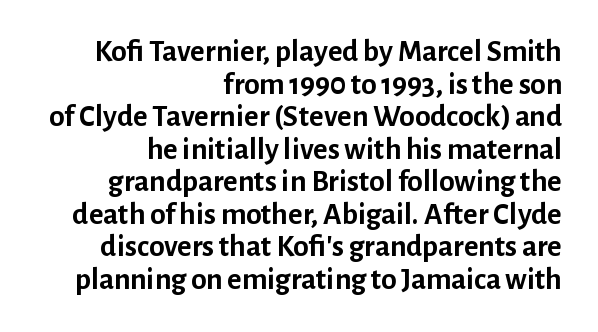
{"serif": "no", "italic": "no", "bold": "yes", "weight": "semibold", "width": "normal", "stroke_contrast": "low", "x_height": "medium", "monospaced": "no", "underline": "no", "align": "right", "line_spacing": "tight", "line_spacing_ratio": 1.05, "letter_spacing": "normal", "letter_spacing_em": 0.0, "glyph_px": 31}
